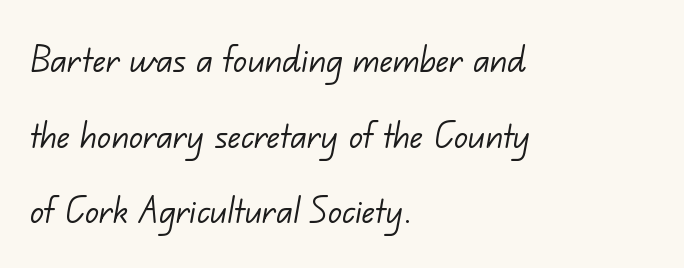
Looks like regular typesetting: each glyph gets only the width it needs. The gaps between neighbouring characters are ordinary and unremarkable. The lines are quadded left. The letters carry no serifs — their stems end cleanly without finishing strokes. The zone under the glyphs is completely vacant. Counters stay open thanks to moderate or lighter strokes.
